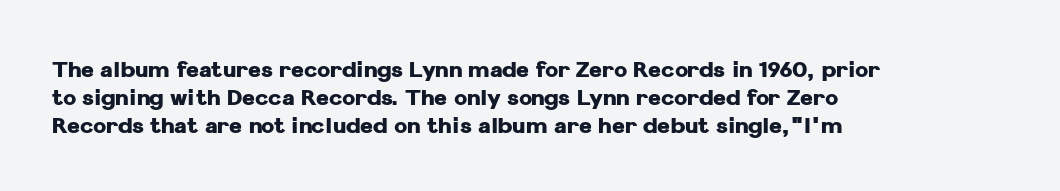
The axis of the letterforms is exactly vertical. Leftover space on each line is placed entirely after the last word. Each row of text sits above clean, open space. Students, note that the glyphs here touch the page at normal intervals.
